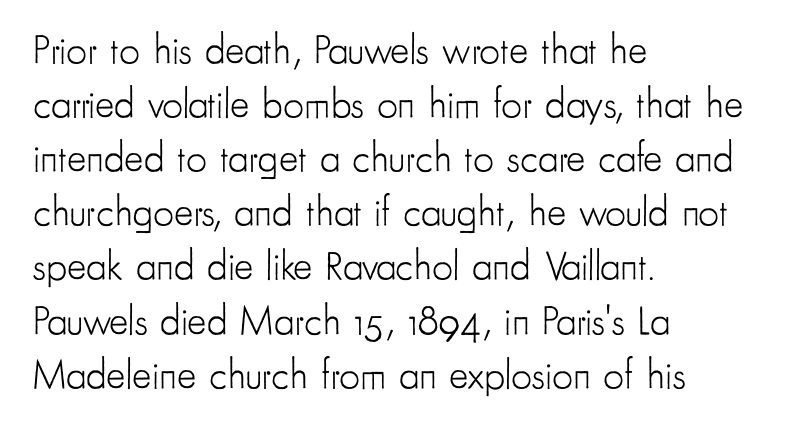
Q: Is the text bold? A: No.
Q: Is the text italic (slanted)? A: No, it is upright.
Q: Is the typeface a serif or a sans-serif typeface? A: Sans-serif.
Q: Is the text underlined? A: No.
Q: How is the paragraph aligned? A: Left-aligned.
Q: Is the spacing between letters normal or unusually wide? A: Normal.
Q: Is the spacing between lines tight, normal or loose? A: Normal.
Q: Width (condensed, normal, or wide)? A: Condensed.
Q: Stroke contrast? A: Low.
Q: x-height? A: Small.
Q: Monospaced? A: No.
